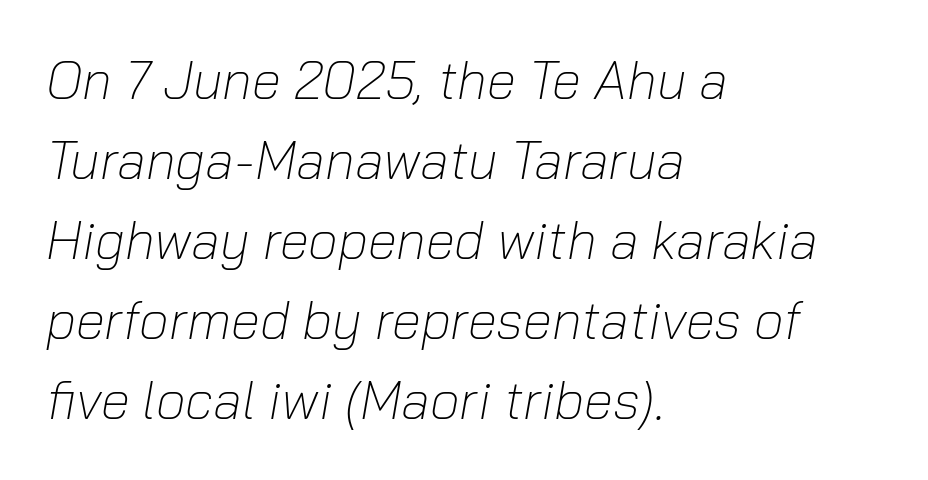
Q: Is the text bold? A: No.
Q: Is the text italic (slanted)? A: Yes, it leans right by about 10 degrees.
Q: Is the text underlined? A: No.
Q: How is the paragraph aligned? A: Left-aligned.
Q: Is the spacing between letters normal or unusually wide? A: Normal.
Q: Is the spacing between lines tight, normal or loose? A: Normal.
Q: Width (condensed, normal, or wide)? A: Normal.
Q: Stroke contrast? A: Low.
Q: x-height? A: Medium.
Q: Monospaced? A: No.
